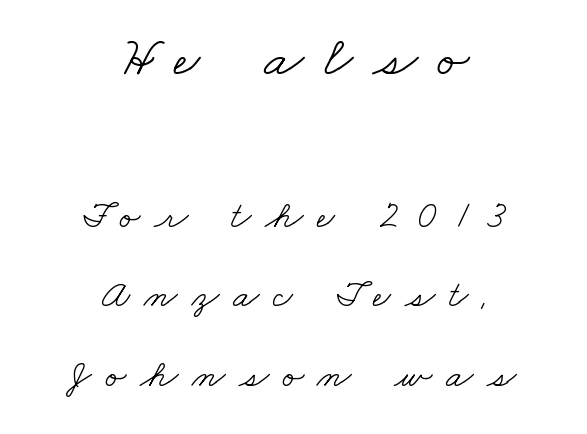
The face used here is proportionally spaced, like ordinary book or web type. The weight tops out at a normal text grade. Short note: letters widely spaced. Look at the glyph heights: the upper group is clearly the bigger setting. Honestly, there is no underline to notice here at all. Typographically, this falls in the serif category.
